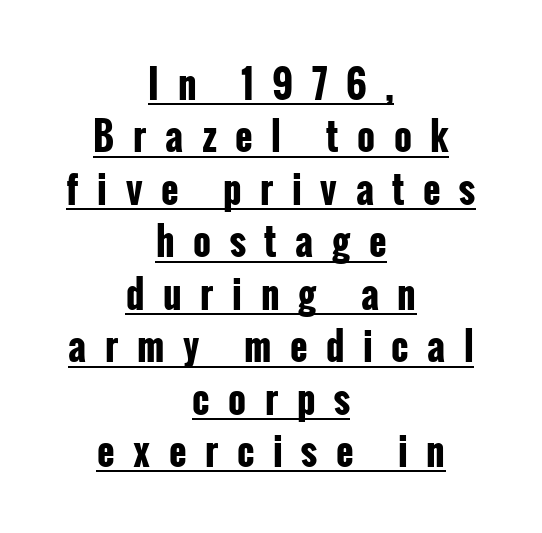
The letters stand straight up with perfectly vertical stems. Each line of the rendering has a horizontal stroke beneath the glyphs. Students, this is bold: see how much ink each stroke carries. Observe the absence of serifs on each vertical stroke in this sample. The rendering uses natural spacing where letterforms have individual widths.
